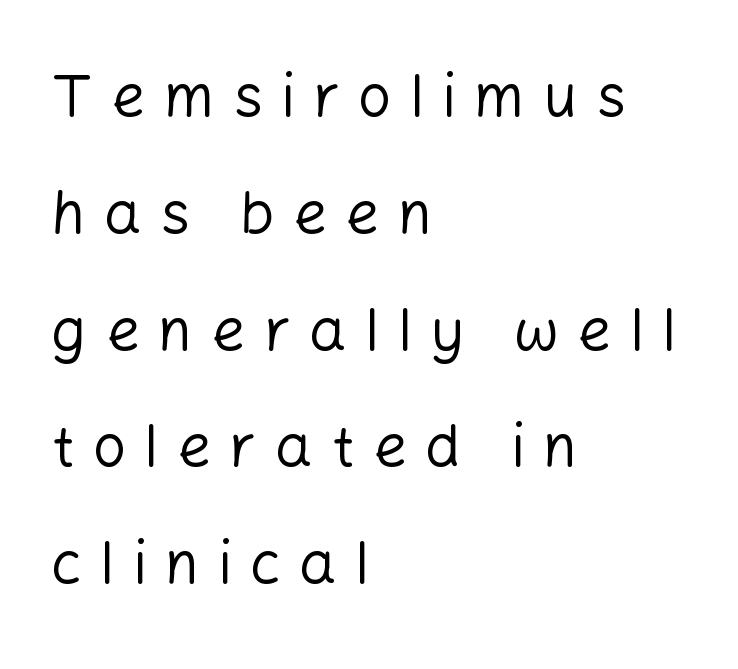
Layout note: lines flush left. Widely set lines give the paragraph a tall, airy silhouette. In terms of letterform style, serifs are entirely absent. If you drew a line through each stem, it would be perfectly vertical. Stem width sits at or under what a default text font uses.
